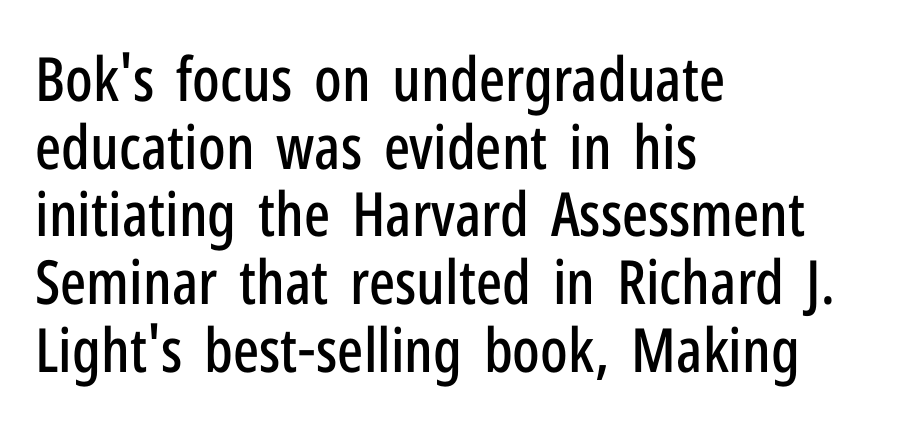
{"serif": "no", "italic": "no", "width": "condensed", "stroke_contrast": "low", "x_height": "medium", "monospaced": "no", "underline": "no", "align": "left", "line_spacing": "tight", "line_spacing_ratio": 1.11, "letter_spacing": "normal", "letter_spacing_em": 0.0, "glyph_px": 61}
